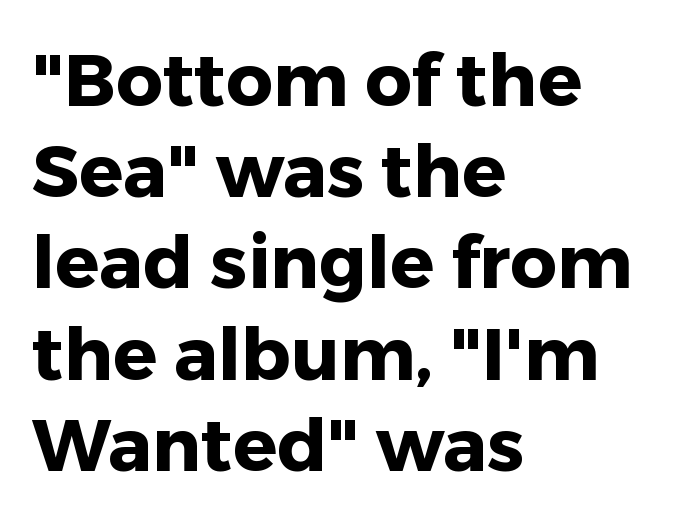
Q: Is the text bold? A: Yes.
Q: Is the text italic (slanted)? A: No, it is upright.
Q: Is the typeface a serif or a sans-serif typeface? A: Sans-serif.
Q: Is the text underlined? A: No.
Q: How is the paragraph aligned? A: Left-aligned.
Q: Is the spacing between letters normal or unusually wide? A: Normal.
Q: Is the spacing between lines tight, normal or loose? A: Normal.
Q: Width (condensed, normal, or wide)? A: Normal.
Q: Stroke contrast? A: Low.
Q: x-height? A: Medium.
Q: Monospaced? A: No.
